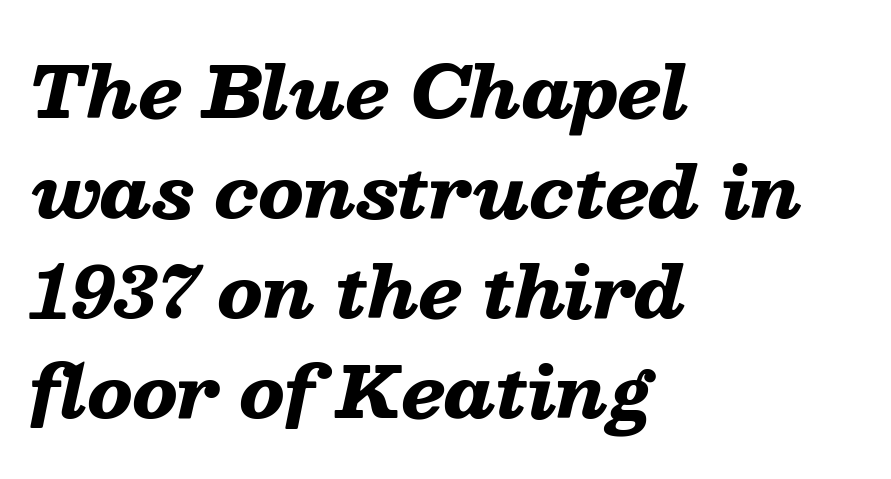
The glyphs are unaccompanied by any horizontal stroke below them. In terms of leading, this rendering sits right in the middle. Looking at the ascenders, they clearly lean. The ragged edge is on the right, which tells us the setting is flush left.
